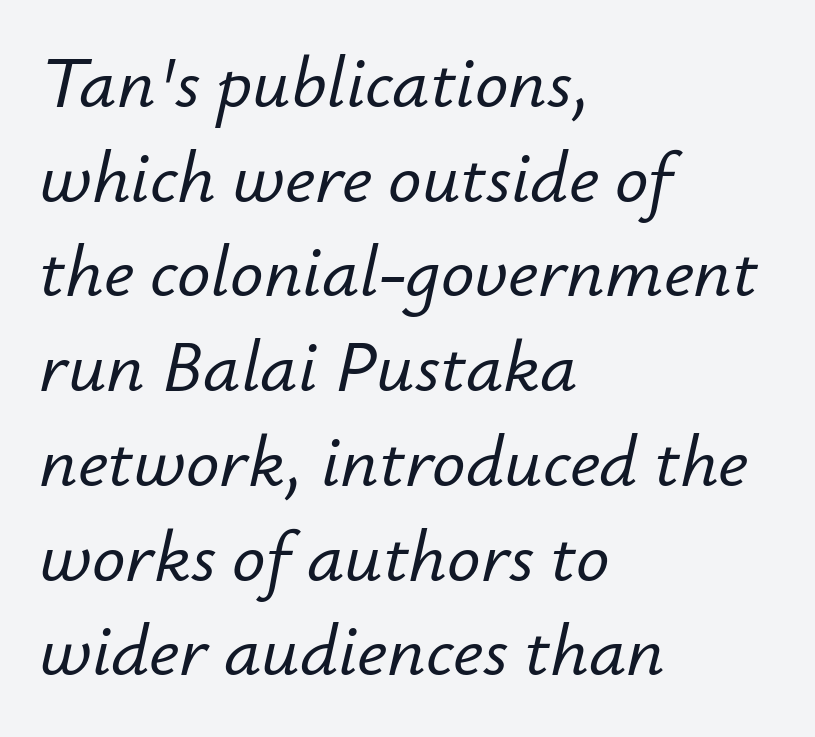
Q: Is the text italic (slanted)? A: Yes, it leans right by about 12 degrees.
Q: Is the text underlined? A: No.
Q: How is the paragraph aligned? A: Left-aligned.
Q: Is the spacing between letters normal or unusually wide? A: Normal.
Q: Is the spacing between lines tight, normal or loose? A: Normal.
Q: Width (condensed, normal, or wide)? A: Normal.
Q: Stroke contrast? A: Low.
Q: x-height? A: Small.
Q: Monospaced? A: No.
